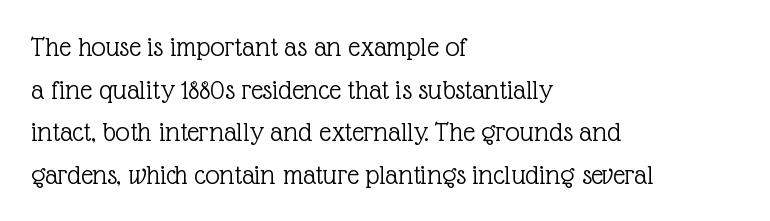
The image shows 29 px light serif type, upright; set left-aligned, normal line spacing (1.47x), normal letter spacing, not underlined; a medium x-height.
